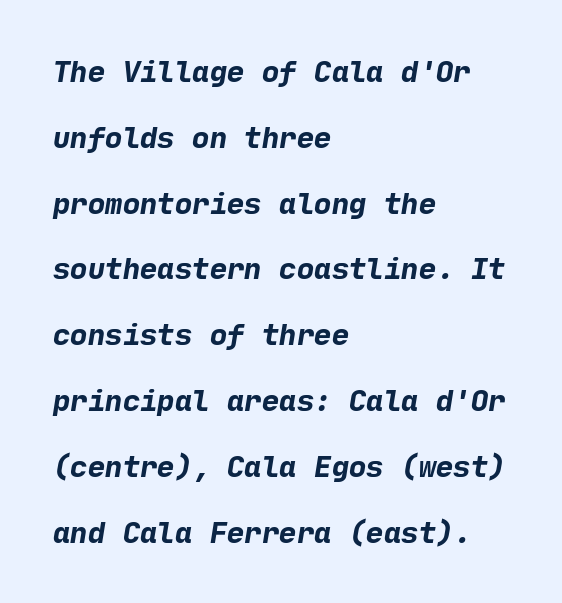
The image shows 29 px bold sans-serif type; set left-aligned, loose line spacing (2.27x), normal letter spacing, not underlined; low stroke contrast and a medium x-height.
